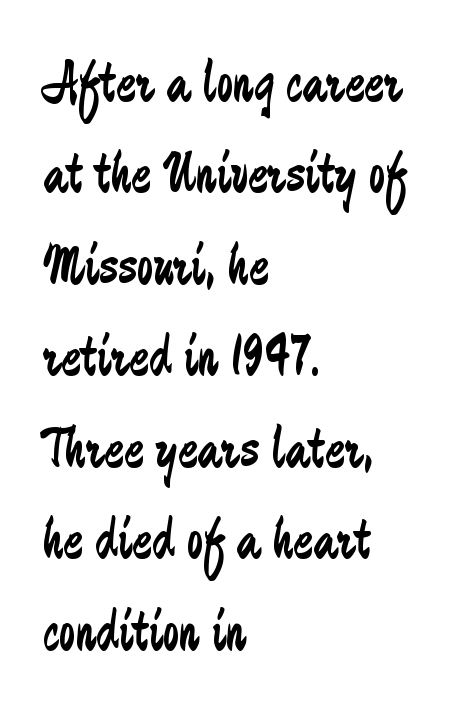
Leading matches the norm, producing a regular column. The strip under each line holds only bare page. You can tell from the bare stems that sans-serif type was used.
